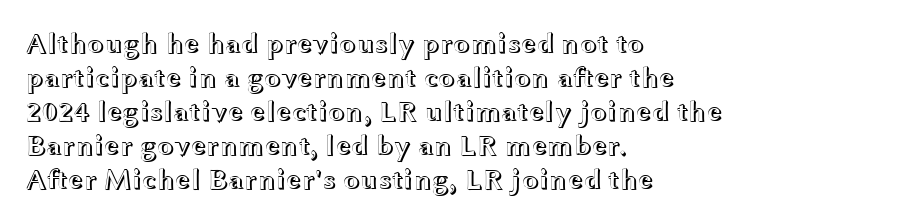
{"italic": "no", "width": "wide", "x_height": "medium", "monospaced": "no", "underline": "no", "align": "left", "line_spacing_ratio": 1.21, "letter_spacing": "normal", "letter_spacing_em": 0.0, "glyph_px": 28}
